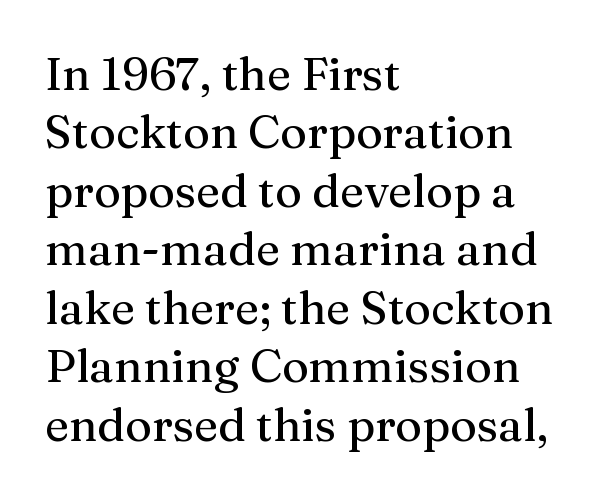
The image shows 46 px serif type, upright; set left-aligned, normal line spacing (1.27x), normal letter spacing, not underlined; medium stroke contrast and a medium x-height.
